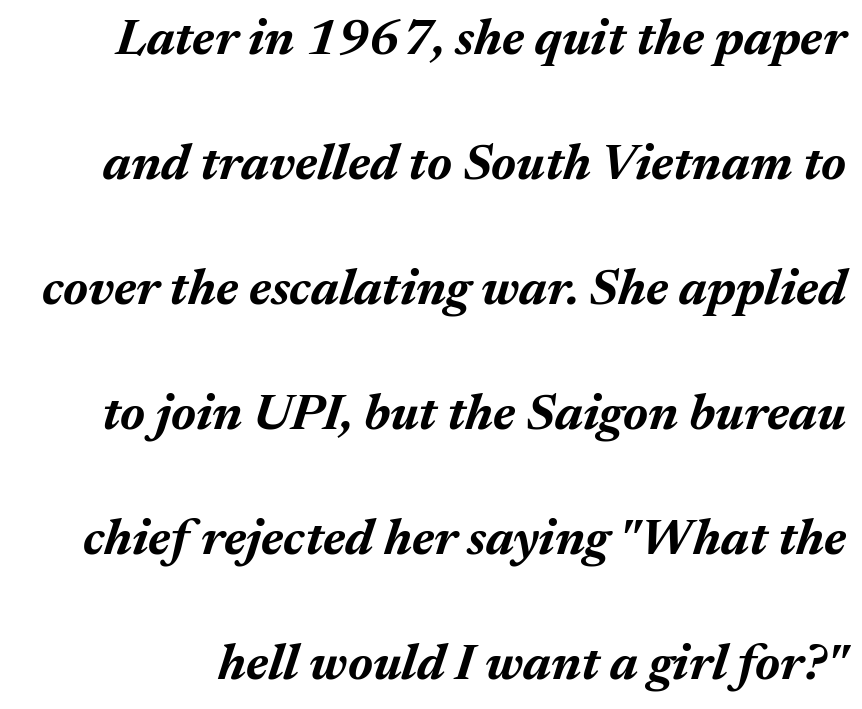
{"italic": "yes", "lean": "right", "slant_degrees": 17, "bold": "yes", "weight": "bold", "width": "normal", "stroke_contrast": "medium", "x_height": "medium", "monospaced": "no", "underline": "no", "line_spacing": "loose", "line_spacing_ratio": 2.45, "letter_spacing": "normal", "letter_spacing_em": 0.0, "glyph_px": 51}
